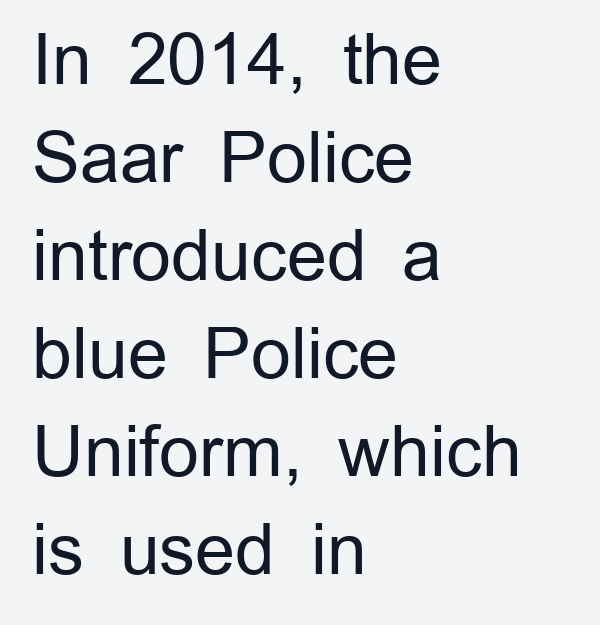
Q: Is the text bold? A: No.
Q: Is the text italic (slanted)? A: No, it is upright.
Q: Is the typeface a serif or a sans-serif typeface? A: Sans-serif.
Q: Is the text underlined? A: No.
Q: How is the paragraph aligned? A: Left-aligned.
Q: Is the spacing between letters normal or unusually wide? A: Normal.
Q: Is the spacing between lines tight, normal or loose? A: Normal.
Q: Width (condensed, normal, or wide)? A: Normal.
Q: Stroke contrast? A: Low.
Q: x-height? A: Medium.
Q: Monospaced? A: No.
